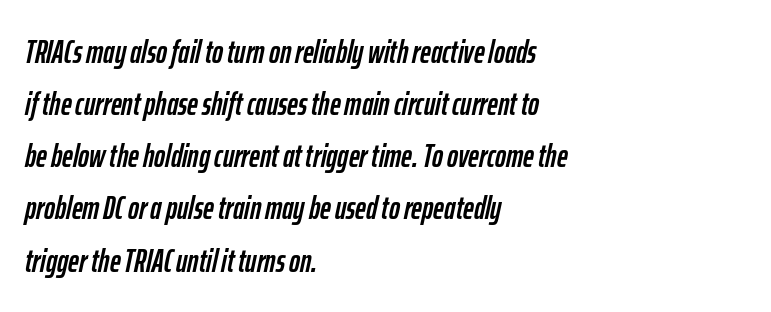
{"italic": "yes", "lean": "right", "slant_degrees": 12, "width": "condensed", "stroke_contrast": "low", "x_height": "medium", "monospaced": "no", "underline": "no", "align": "left", "line_spacing": "normal", "line_spacing_ratio": 1.58, "letter_spacing": "normal", "letter_spacing_em": 0.0, "glyph_px": 33}
